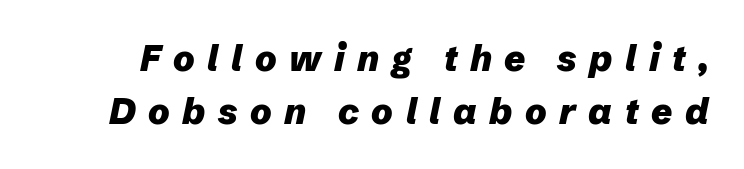
{"italic": "yes", "lean": "right", "slant_degrees": 12, "bold": "yes", "weight": "heavy", "width": "normal", "stroke_contrast": "low", "x_height": "medium", "monospaced": "no", "underline": "no", "line_spacing": "normal", "line_spacing_ratio": 1.46, "letter_spacing": "wide", "letter_spacing_em": 0.35, "glyph_px": 36}
